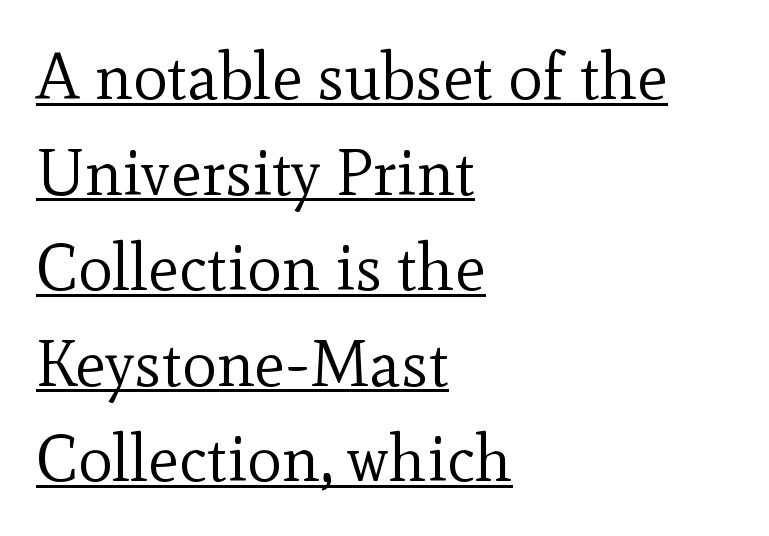
The image shows 65 px regular-weight serif type, upright; set left-aligned, normal line spacing (1.47x), normal letter spacing, underlined; a small x-height.
